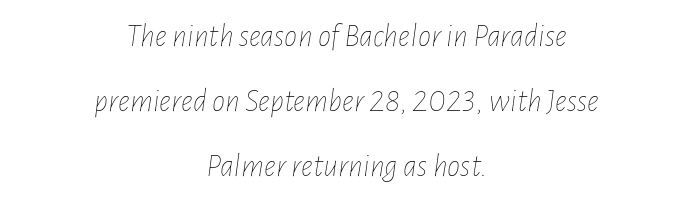
{"italic": "yes", "lean": "right", "slant_degrees": 7, "bold": "no", "weight": "thin", "width": "condensed", "stroke_contrast": "low", "x_height": "medium", "monospaced": "no", "underline": "no", "align": "center", "line_spacing": "loose", "line_spacing_ratio": 1.97, "letter_spacing": "normal", "letter_spacing_em": 0.0, "glyph_px": 33}
